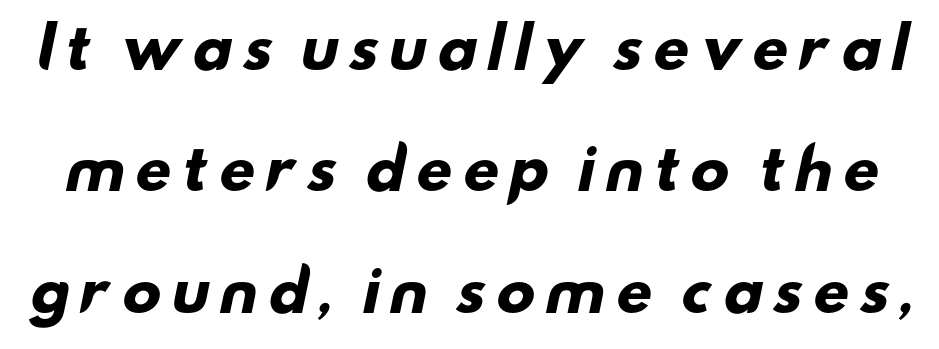
The image shows 57 px heavy, wide sans-serif type; set loose line spacing (2.13x), not underlined; low stroke contrast and a small x-height.
